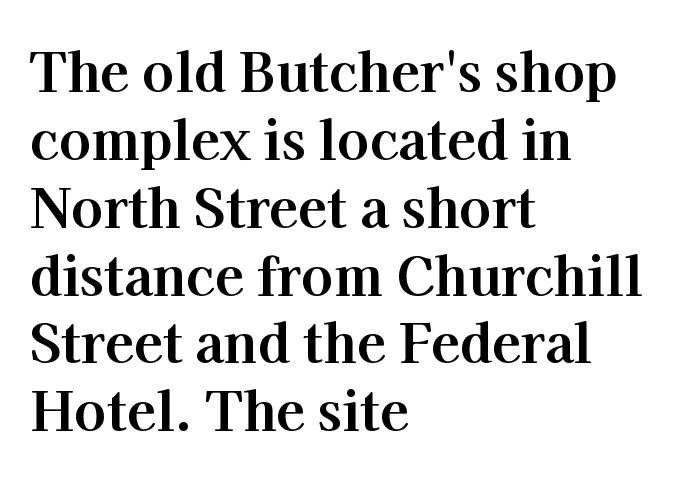
{"serif": "yes", "italic": "no", "bold": "yes", "weight": "bold", "width": "normal", "stroke_contrast": "high", "x_height": "medium", "monospaced": "no", "underline": "no", "align": "left", "line_spacing": "normal", "line_spacing_ratio": 1.28, "letter_spacing": "normal", "letter_spacing_em": 0.0, "glyph_px": 53}
